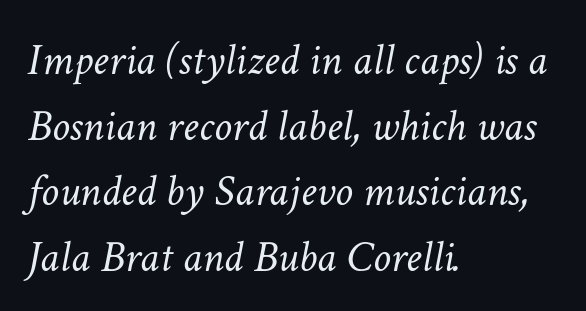
The image shows 45 px light type, italic (leaning right); set left-aligned, normal line spacing (1.46x), normal letter spacing, not underlined; low stroke contrast and a medium x-height.
